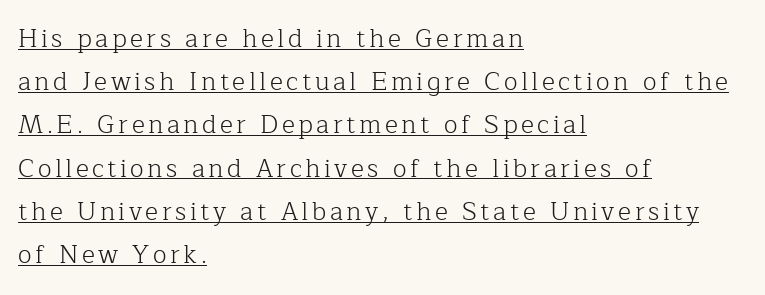
{"italic": "no", "bold": "no", "underline": "yes", "align": "left", "line_spacing_ratio": 1.73, "glyph_px": 25}
